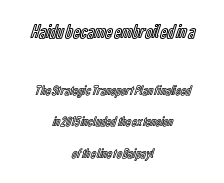
The image shows 20 px text type; set centered, loose line spacing (2.25x), normal letter spacing, not underlined; the first (top) block is 1.43x larger.
